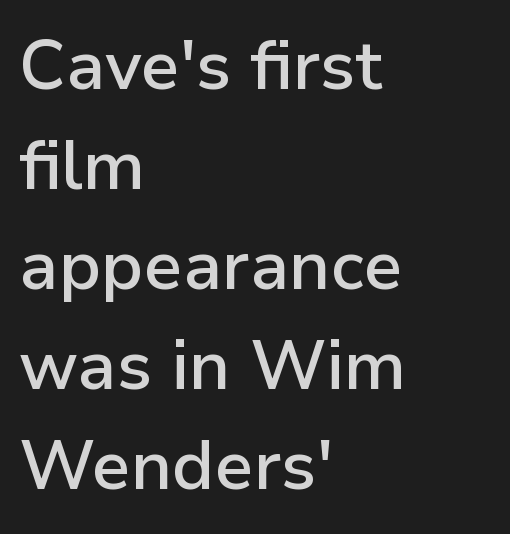
The image shows 69 px semibold sans-serif type, upright; set left-aligned, normal line spacing (1.45x), normal letter spacing, not underlined; low stroke contrast and a medium x-height.
